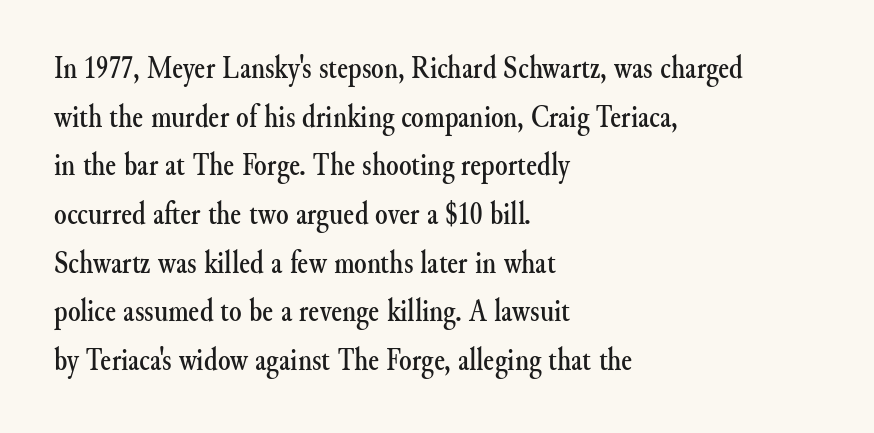
The rendering uses a moderate line-height, typical for paragraphs. Tracking here is standard; glyphs follow each other at the usual distance. Check under the words: just untouched page. The passage shown is typeset with a serif family.
